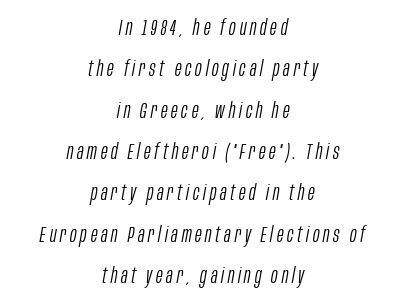
{"italic": "yes", "lean": "right", "slant_degrees": 10, "bold": "no", "underline": "no", "align": "center", "line_spacing_ratio": 1.88, "glyph_px": 22}
